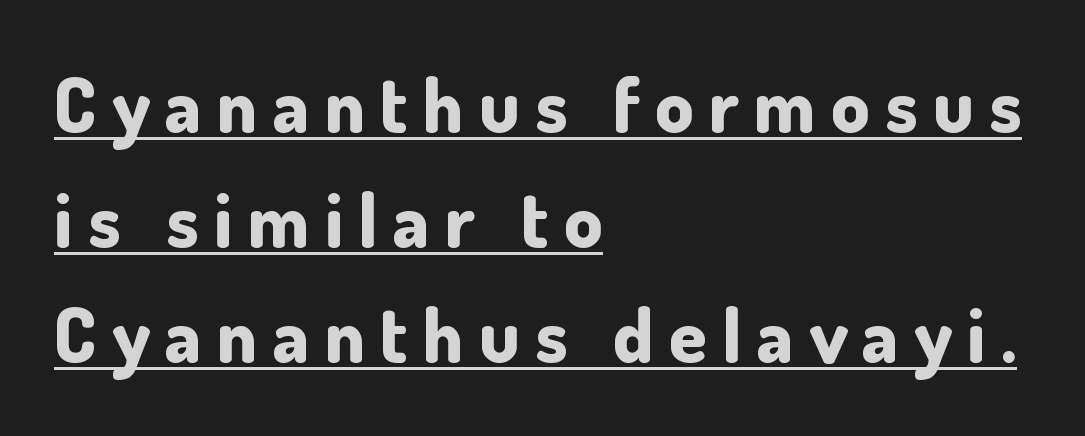
Q: Is the text bold? A: Yes.
Q: Is the text italic (slanted)? A: No, it is upright.
Q: Is the typeface a serif or a sans-serif typeface? A: Sans-serif.
Q: Is the text underlined? A: Yes.
Q: How is the paragraph aligned? A: Left-aligned.
Q: Is the spacing between letters normal or unusually wide? A: Unusually wide.
Q: Is the spacing between lines tight, normal or loose? A: Normal.
Q: Width (condensed, normal, or wide)? A: Normal.
Q: Stroke contrast? A: Low.
Q: x-height? A: Small.
Q: Monospaced? A: No.
